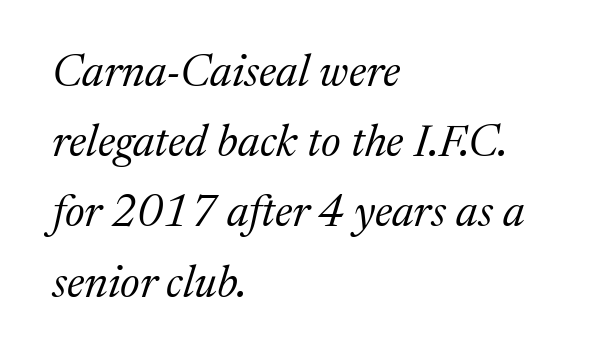
Q: Is the text bold? A: No.
Q: Is the text italic (slanted)? A: Yes, it leans right by about 17 degrees.
Q: Is the typeface a serif or a sans-serif typeface? A: Serif.
Q: Is the text underlined? A: No.
Q: How is the paragraph aligned? A: Left-aligned.
Q: Is the spacing between letters normal or unusually wide? A: Normal.
Q: Is the spacing between lines tight, normal or loose? A: Normal.
Q: Width (condensed, normal, or wide)? A: Normal.
Q: Stroke contrast? A: Medium.
Q: x-height? A: Medium.
Q: Monospaced? A: No.
